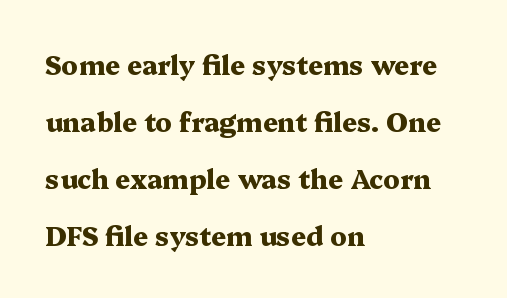
The image shows 26 px bold type, upright; set left-aligned, loose line spacing (2.19x), normal letter spacing, not underlined.
